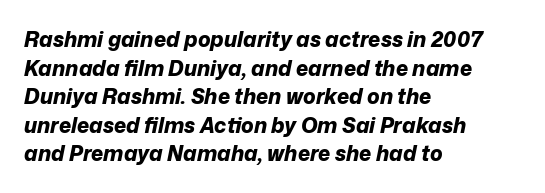
The lines sit at an ordinary, default distance from one another. The face used here has a pronounced slope to its letters. The rendering uses a bold face; every stroke is thick and dark. Descender tails drop into unmarked territory.
